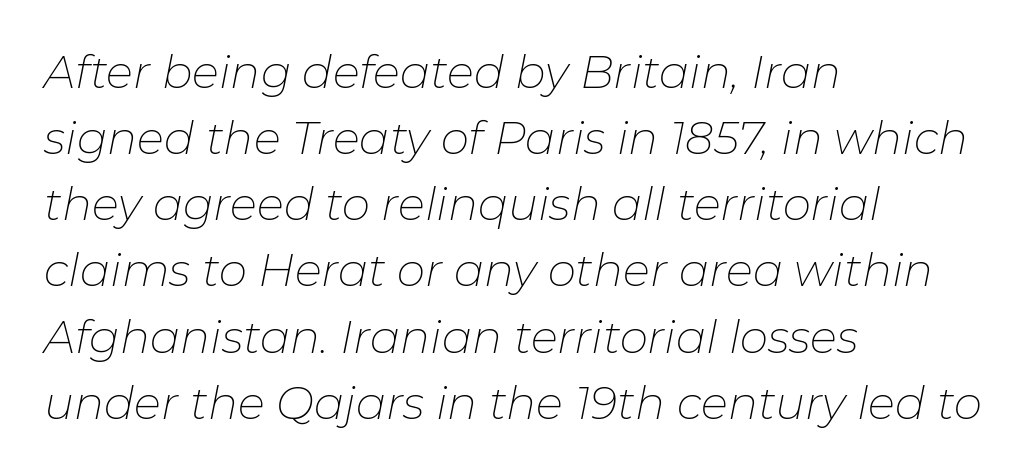
{"italic": "yes", "lean": "right", "slant_degrees": 11, "bold": "no", "weight": "thin", "width": "normal", "stroke_contrast": "low", "x_height": "medium", "monospaced": "no", "underline": "no", "align": "left", "line_spacing": "normal", "line_spacing_ratio": 1.47, "letter_spacing": "normal", "letter_spacing_em": 0.0, "glyph_px": 45}
